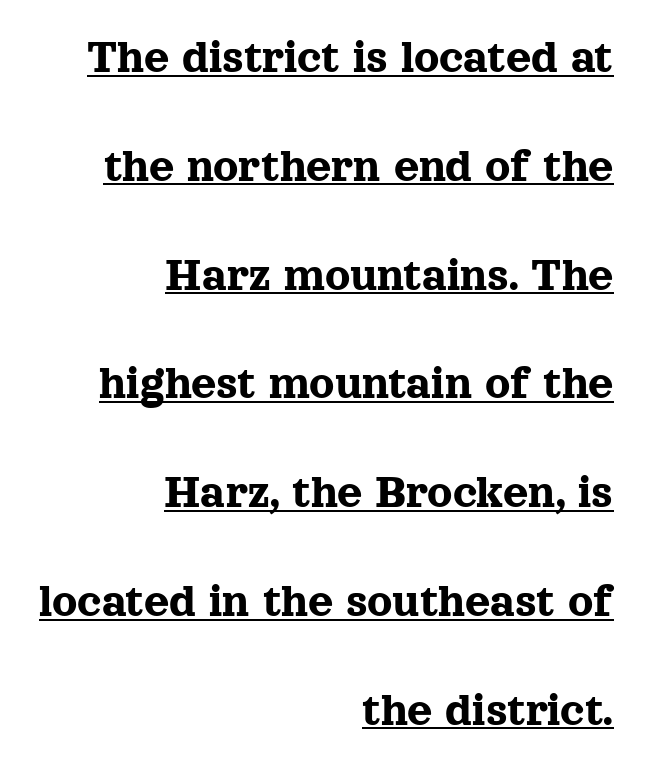
Q: Is the text italic (slanted)? A: No, it is upright.
Q: Is the typeface a serif or a sans-serif typeface? A: Serif.
Q: Is the text underlined? A: Yes.
Q: How is the paragraph aligned? A: Right-aligned.
Q: Is the spacing between letters normal or unusually wide? A: Normal.
Q: Is the spacing between lines tight, normal or loose? A: Loose.
Q: Width (condensed, normal, or wide)? A: Normal.
Q: x-height? A: Medium.
Q: Monospaced? A: No.
